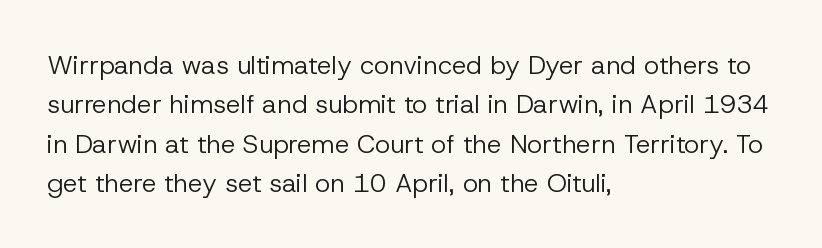
The image shows 26 px text type, upright; set left-aligned, normal line spacing (1.51x), normal letter spacing, not underlined.
